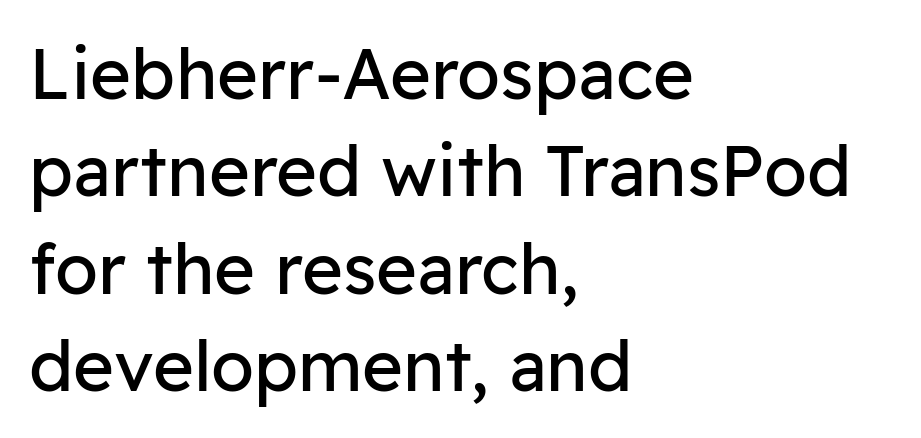
The image shows 70 px regular-weight sans-serif type, upright; set left-aligned, normal line spacing (1.39x), normal letter spacing, not underlined; low stroke contrast and a medium x-height.
